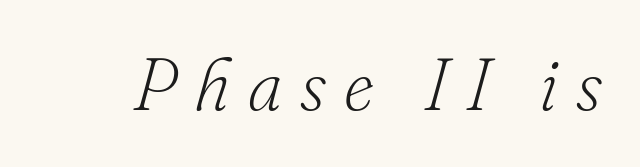
Q: Is the text bold? A: No.
Q: Is the text italic (slanted)? A: Yes, it leans right by about 16 degrees.
Q: Is the typeface a serif or a sans-serif typeface? A: Serif.
Q: Is the text underlined? A: No.
Q: Is the spacing between letters normal or unusually wide? A: Unusually wide.
Q: Width (condensed, normal, or wide)? A: Normal.
Q: Stroke contrast? A: Low.
Q: x-height? A: Small.
Q: Monospaced? A: No.
